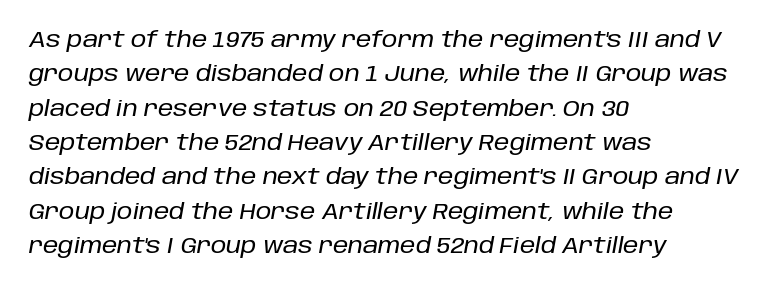
{"italic": "yes", "lean": "right", "slant_degrees": 10, "underline": "no", "align": "left", "line_spacing": "normal", "line_spacing_ratio": 1.56, "letter_spacing": "normal", "letter_spacing_em": 0.0, "glyph_px": 22}
